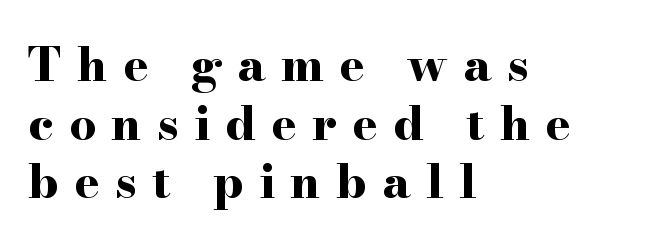
{"serif": "yes", "italic": "no", "bold": "yes", "weight": "bold", "width": "wide", "stroke_contrast": "high", "x_height": "small", "monospaced": "no", "underline": "no", "align": "left", "line_spacing": "normal", "line_spacing_ratio": 1.25, "letter_spacing": "wide", "letter_spacing_em": 0.33, "glyph_px": 47}
